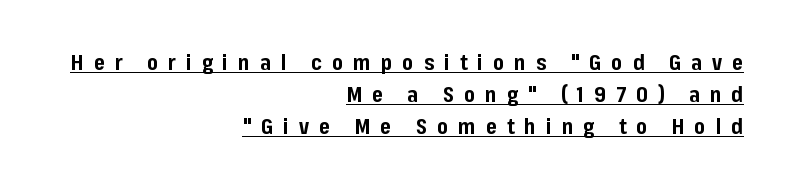
Alignment: flush right. Underlined type. Stroke thickness is high; the sample reads as a true bold. The axis of the letterforms is exactly vertical. Inter-character spacing is expanded well beyond the font's built-in metrics.
